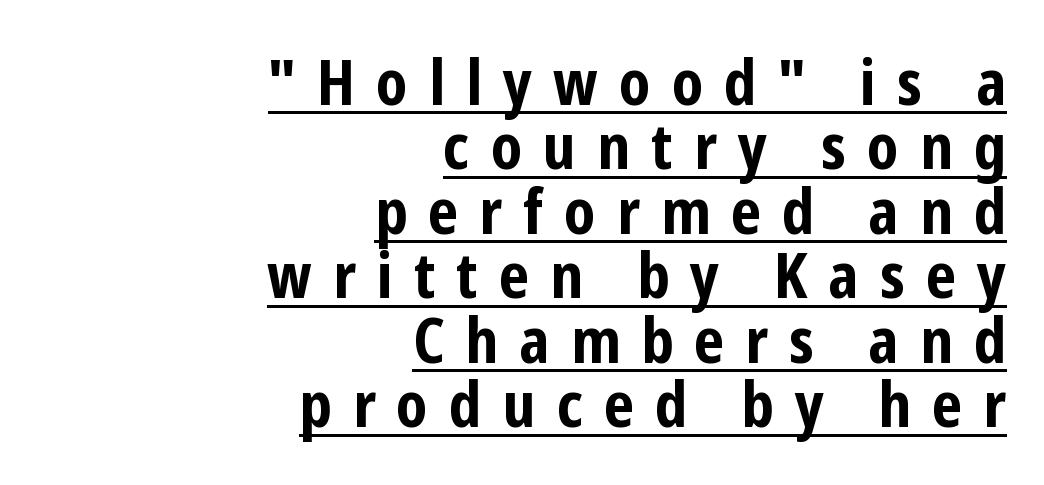
Q: Is the text bold? A: Yes.
Q: Is the text italic (slanted)? A: No, it is upright.
Q: Is the typeface a serif or a sans-serif typeface? A: Sans-serif.
Q: Is the text underlined? A: Yes.
Q: How is the paragraph aligned? A: Right-aligned.
Q: Is the spacing between letters normal or unusually wide? A: Unusually wide.
Q: Is the spacing between lines tight, normal or loose? A: Tight.
Q: Width (condensed, normal, or wide)? A: Condensed.
Q: Stroke contrast? A: Low.
Q: x-height? A: Medium.
Q: Monospaced? A: No.
